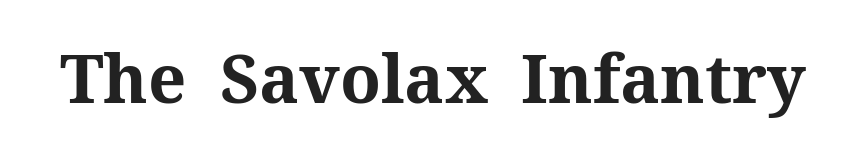
The image shows 67 px bold serif type, upright; set normal letter spacing, not underlined; medium stroke contrast and a medium x-height.
